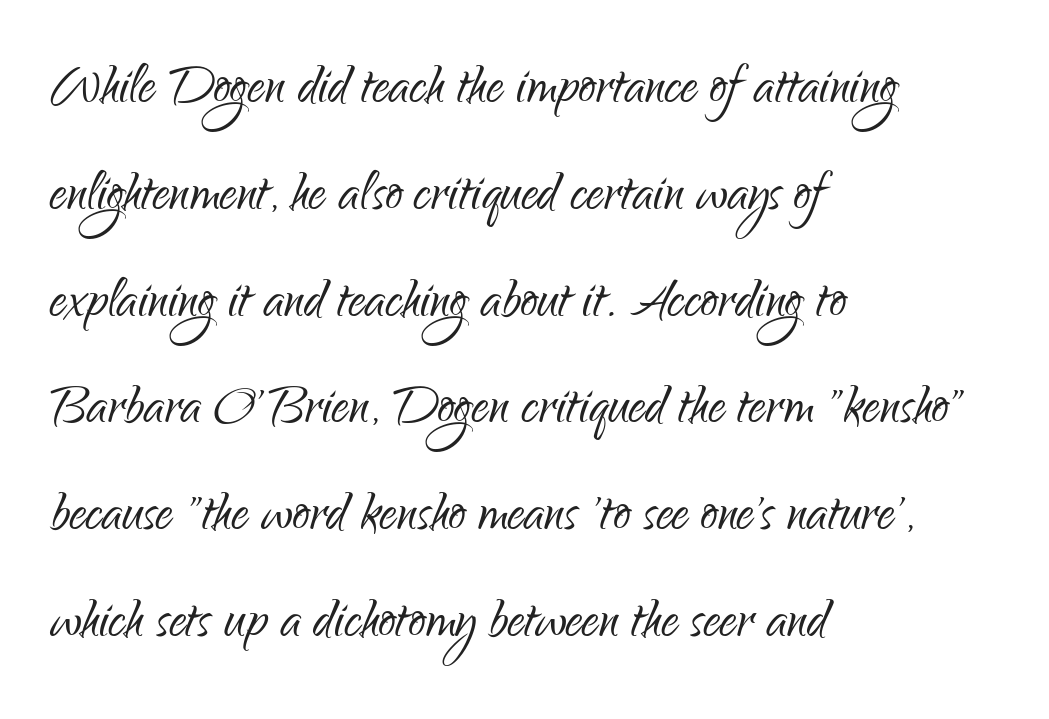
The image shows 68 px light, condensed sans-serif type; set left-aligned, normal line spacing (1.57x), normal letter spacing, not underlined; low stroke contrast and a small x-height.
